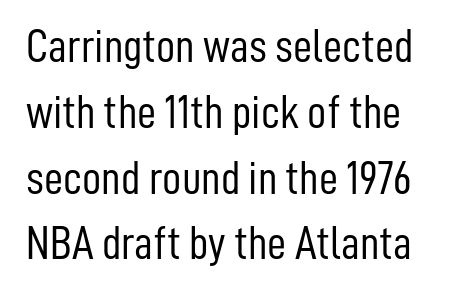
{"serif": "no", "italic": "no", "bold": "no", "weight": "light", "width": "condensed", "stroke_contrast": "low", "x_height": "medium", "monospaced": "no", "underline": "no", "align": "left", "line_spacing": "normal", "line_spacing_ratio": 1.4, "letter_spacing": "normal", "letter_spacing_em": 0.0, "glyph_px": 47}
